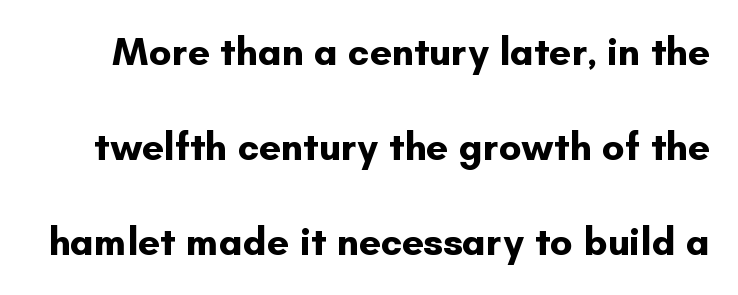
Q: Is the text bold? A: Yes.
Q: Is the text italic (slanted)? A: No, it is upright.
Q: Is the typeface a serif or a sans-serif typeface? A: Sans-serif.
Q: Is the text underlined? A: No.
Q: Is the spacing between letters normal or unusually wide? A: Normal.
Q: Is the spacing between lines tight, normal or loose? A: Loose.
Q: Width (condensed, normal, or wide)? A: Normal.
Q: Stroke contrast? A: Low.
Q: x-height? A: Small.
Q: Monospaced? A: No.
